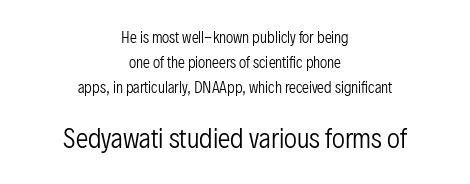
{"italic": "no", "bold": "no", "underline": "no", "align": "center", "line_spacing_ratio": 1.77, "letter_spacing": "normal", "letter_spacing_em": 0.0, "larger_block": "second", "size_ratio": 1.79, "glyph_px": 25}
